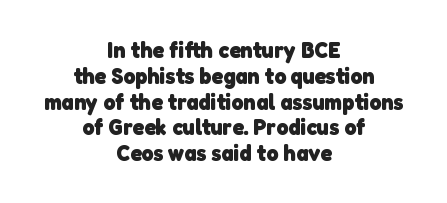
Q: Is the text bold? A: Yes.
Q: Is the text underlined? A: No.
Q: How is the paragraph aligned? A: Centered.
Q: Is the spacing between letters normal or unusually wide? A: Normal.
Q: Is the spacing between lines tight, normal or loose? A: Tight.
